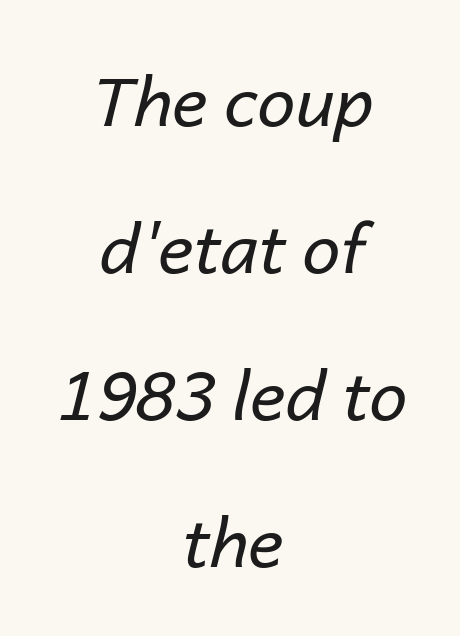
Q: Is the text bold? A: No.
Q: Is the text italic (slanted)? A: Yes, it leans right by about 14 degrees.
Q: Is the text underlined? A: No.
Q: How is the paragraph aligned? A: Centered.
Q: Is the spacing between letters normal or unusually wide? A: Normal.
Q: Is the spacing between lines tight, normal or loose? A: Loose.
Q: Width (condensed, normal, or wide)? A: Normal.
Q: Stroke contrast? A: Low.
Q: x-height? A: Medium.
Q: Monospaced? A: No.
